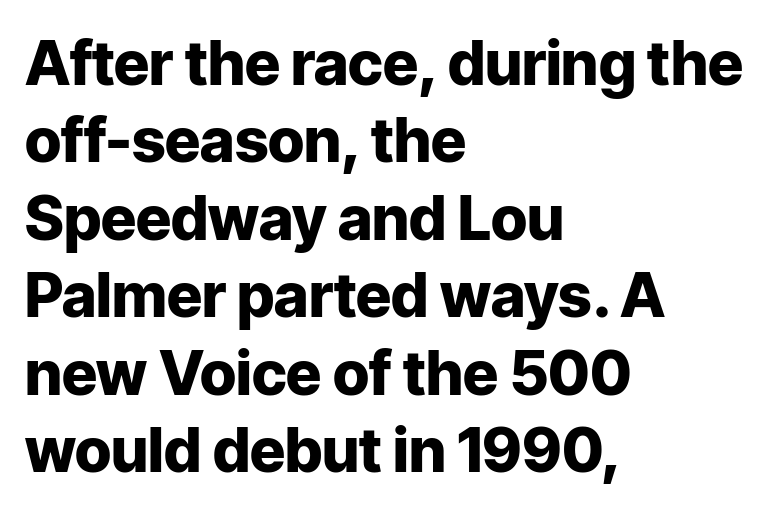
These lines sit exactly where default settings would place them. The gaps between neighbouring characters are ordinary and unremarkable. The text was rendered using a sans face with plain stroke endings. Plain, unruled lines of type. Spacing verdict: proportional, widths tailored to each character.
